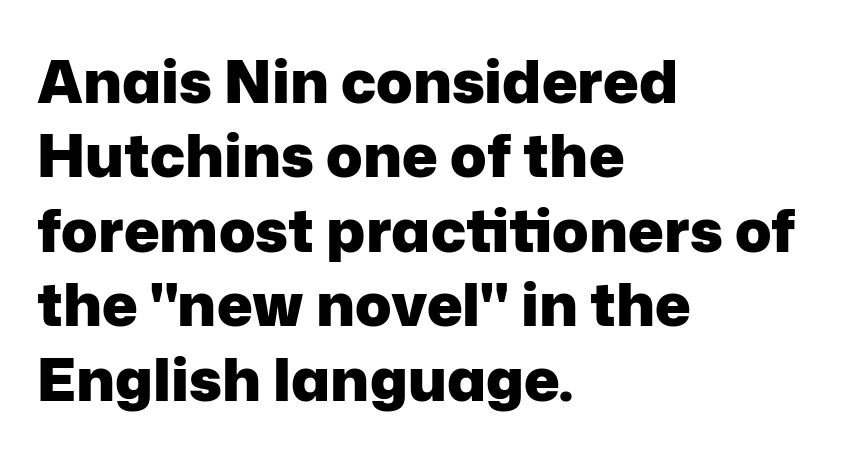
Notice how the passage keeps a crisp vertical edge on the left only. Spacing verdict: proportional, widths tailored to each character. The gaps between neighbouring characters are ordinary and unremarkable. Posture: upright roman. The letters carry no serifs — their stems end cleanly without finishing strokes.
